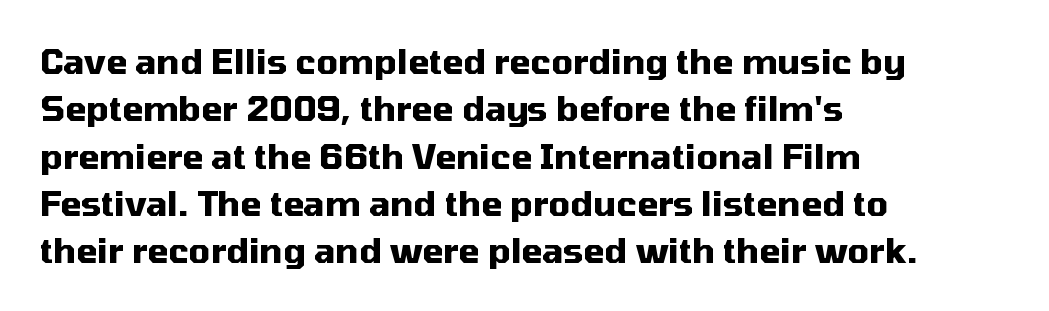
The image shows 34 px heavy sans-serif type, upright; set left-aligned, normal line spacing (1.39x), normal letter spacing, not underlined; medium stroke contrast and a medium x-height.
